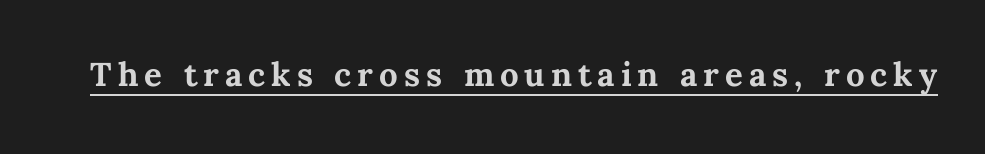
Think of a printed novel: that variable character pitch is what you see here. Every stem runs plumb, perpendicular to the baseline. On the weight axis this lands at bold, roughly 700. Caption: lettering with a line underneath.
